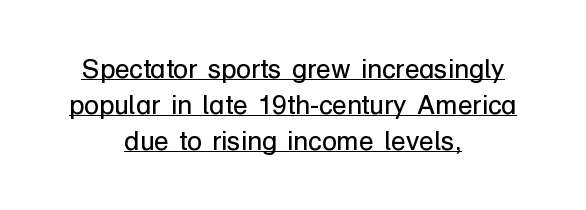
The designer left line spacing at the default. Does the lettering tilt? It doesn't — this is upright. Caption: standard tracking, unaltered. The letters look calm and open, with moderate or lighter stems.
